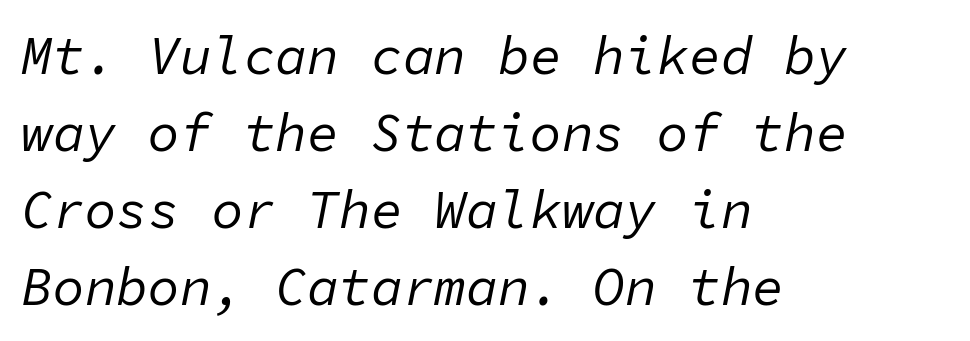
The image shows 53 px regular-weight type, italic (leaning right), monospaced; set left-aligned, normal line spacing (1.45x), normal letter spacing, not underlined; low stroke contrast and a medium x-height.
